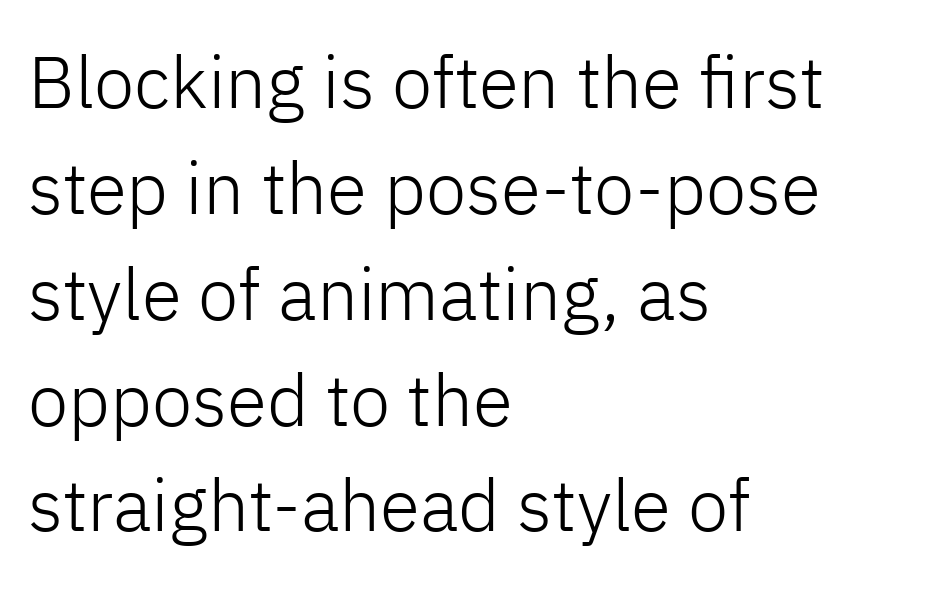
These glyphs show unthickened strokes, regular width or finer. Which margin do the lines hug? The left one — the right edge is uneven. Posture: straight, roman, zero tilt. What kind of face is this? One without serifs — a sans. The letterforms sit shoulder to shoulder at normal distance.
